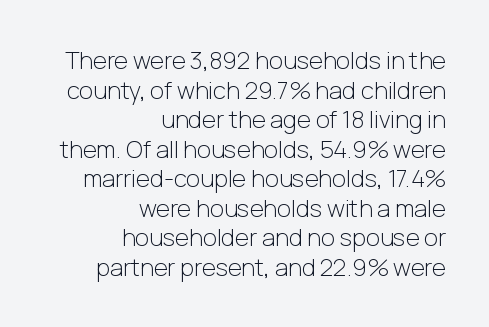
{"italic": "no", "bold": "no", "underline": "no", "align": "right", "line_spacing_ratio": 1.23, "letter_spacing": "normal", "letter_spacing_em": 0.0, "glyph_px": 24}
